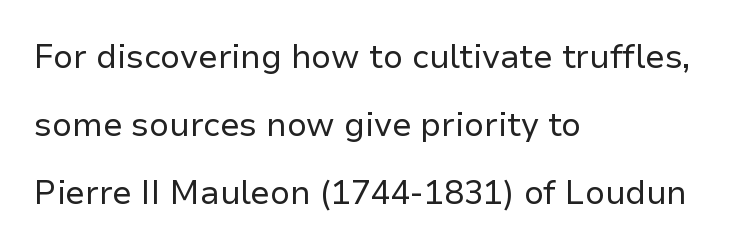
{"serif": "no", "italic": "no", "bold": "no", "weight": "regular", "width": "normal", "stroke_contrast": "low", "x_height": "medium", "monospaced": "no", "underline": "no", "align": "left", "line_spacing": "loose", "line_spacing_ratio": 2.06, "letter_spacing": "normal", "letter_spacing_em": 0.0, "glyph_px": 33}
